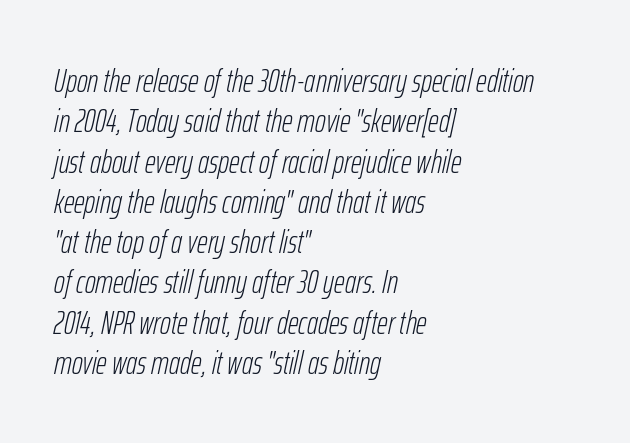
{"italic": "yes", "lean": "right", "slant_degrees": 12, "bold": "no", "weight": "light", "width": "condensed", "stroke_contrast": "low", "x_height": "medium", "monospaced": "no", "underline": "no", "align": "left", "line_spacing_ratio": 1.22, "letter_spacing": "normal", "letter_spacing_em": 0.0, "glyph_px": 33}
